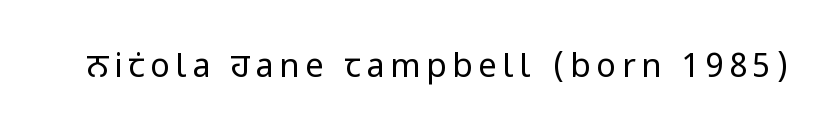
Q: Is the text bold? A: No.
Q: Is the text italic (slanted)? A: No, it is upright.
Q: Is the typeface a serif or a sans-serif typeface? A: Sans-serif.
Q: Is the text underlined? A: No.
Q: Width (condensed, normal, or wide)? A: Condensed.
Q: Stroke contrast? A: Low.
Q: x-height? A: Large.
Q: Monospaced? A: No.
